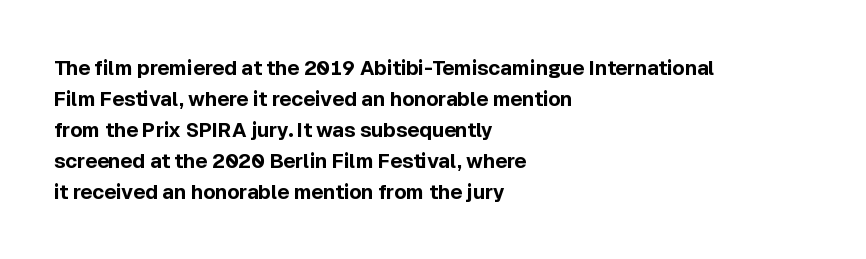
Q: Is the text bold? A: Yes.
Q: Is the text italic (slanted)? A: No, it is upright.
Q: Is the text underlined? A: No.
Q: How is the paragraph aligned? A: Left-aligned.
Q: Is the spacing between letters normal or unusually wide? A: Normal.
Q: Is the spacing between lines tight, normal or loose? A: Normal.
